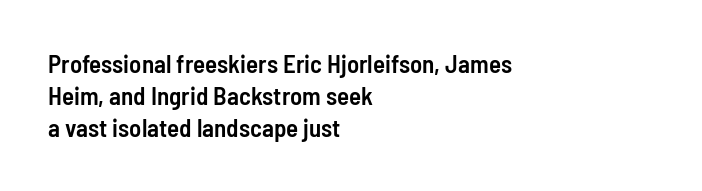
Q: Is the text bold? A: Semi-bold.
Q: Is the text italic (slanted)? A: No, it is upright.
Q: Is the text underlined? A: No.
Q: How is the paragraph aligned? A: Left-aligned.
Q: Is the spacing between letters normal or unusually wide? A: Normal.
Q: Is the spacing between lines tight, normal or loose? A: Normal.
